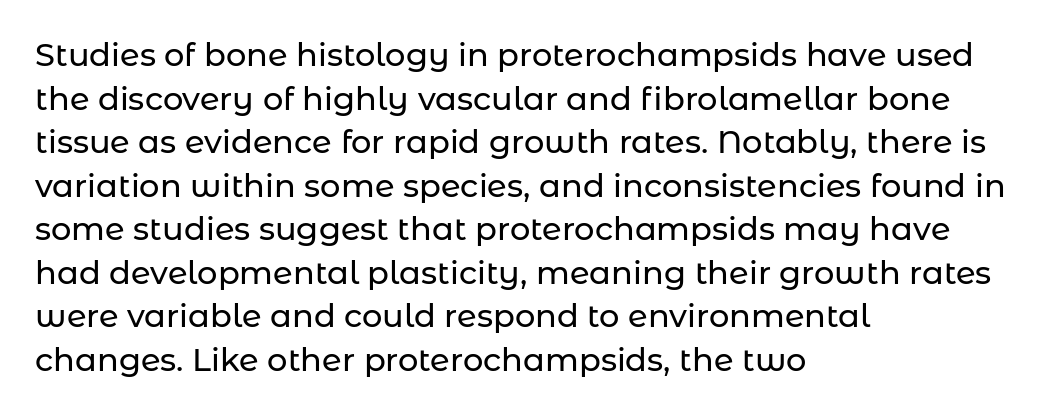
Q: Is the text italic (slanted)? A: No, it is upright.
Q: Is the typeface a serif or a sans-serif typeface? A: Sans-serif.
Q: Is the text underlined? A: No.
Q: How is the paragraph aligned? A: Left-aligned.
Q: Is the spacing between letters normal or unusually wide? A: Normal.
Q: Is the spacing between lines tight, normal or loose? A: Normal.
Q: Width (condensed, normal, or wide)? A: Normal.
Q: Stroke contrast? A: Low.
Q: x-height? A: Medium.
Q: Monospaced? A: No.
